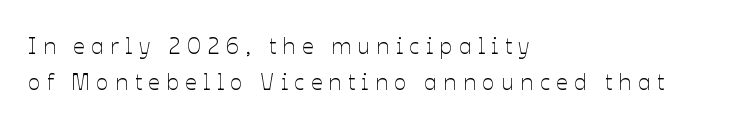
Q: Is the text bold? A: No.
Q: Is the text italic (slanted)? A: No, it is upright.
Q: Is the text underlined? A: No.
Q: How is the paragraph aligned? A: Left-aligned.
Q: Is the spacing between letters normal or unusually wide? A: Unusually wide.
Q: Is the spacing between lines tight, normal or loose? A: Normal.
